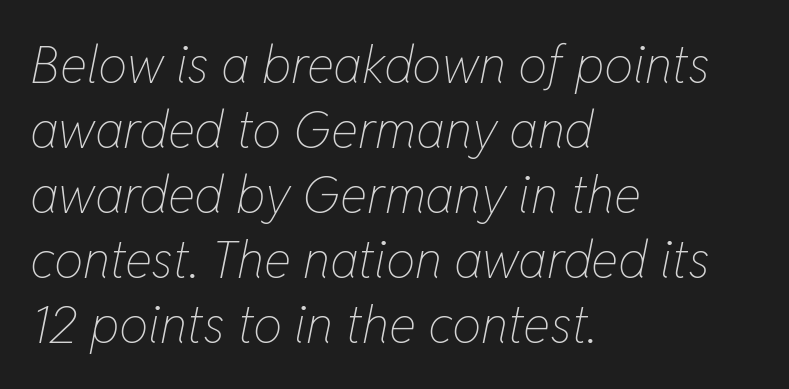
The specimen omits any rule beneath the text block's lines. These lines are rendered in a variable-pitch font. The vertical gap from one line to the next is medium. Compared with a typical body face, this is equally light or lighter still. The whole block is typeset with a tilt.
